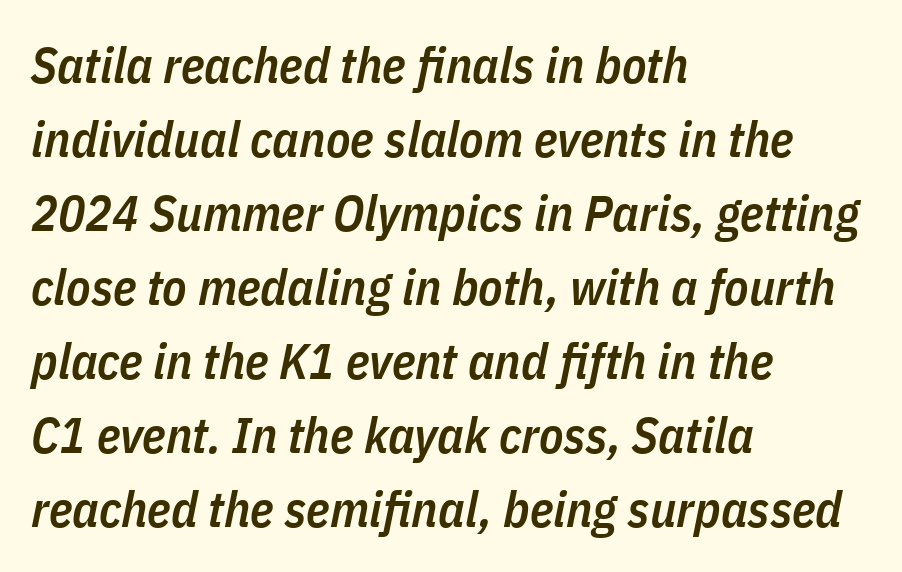
The image shows 50 px semibold, condensed type, italic (leaning right); set left-aligned, normal line spacing (1.48x), normal letter spacing, not underlined; low stroke contrast and a medium x-height.
